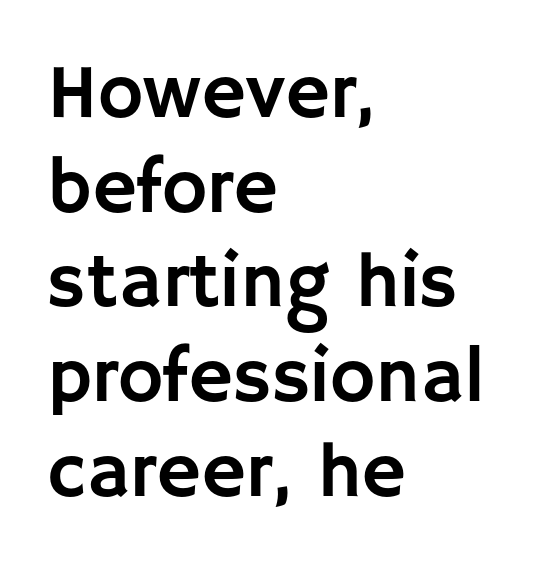
This rendering features lettering with no underline. Does the type have serifs? No, each stem ends abruptly. Posture: upright roman. Here the designer chose a conventional face with non-uniform glyph widths.
